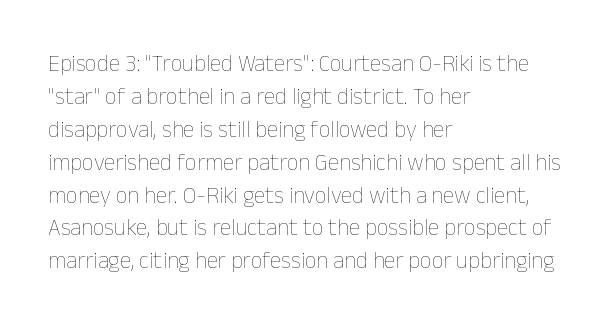
Honestly, the row spacing looks completely unremarkable. Caption: face not bold, strokes unweighted. Posture: vertical. This rendering features lettering with no underline. The setting favours the left margin, as ordinary paragraphs usually do.
